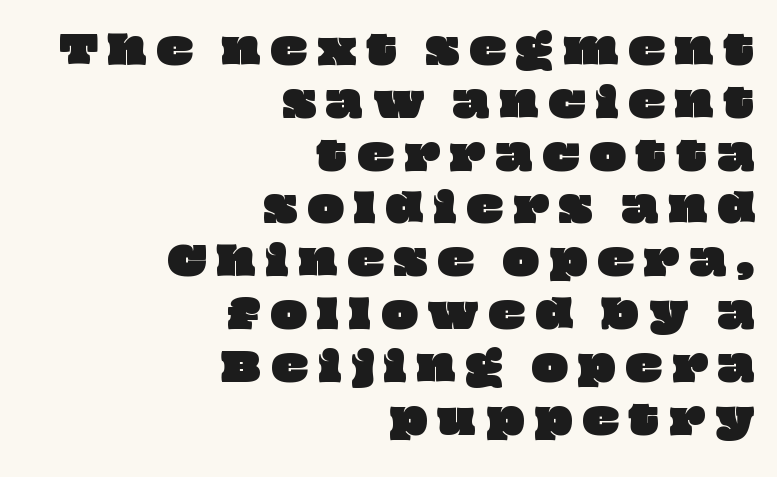
The face used here is rendered with a markedly widened letterfit. Compared with typical paragraphs, the rows here are spaced about the same. Clear beneath every line of the passage. The passage shown is typed in a proportional face where columns would drift. These lines stack with their right ends in a neat column.
